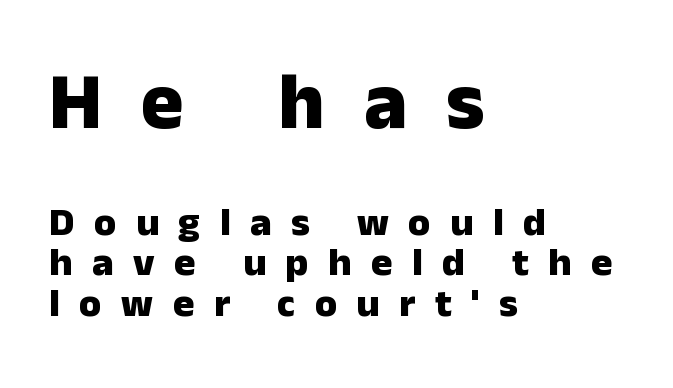
The image shows 80 px heavy sans-serif type, upright; set left-aligned, tight line spacing (1.02x), unusually wide letter spacing (+0.49 em), not underlined; the first (top) block is 2.0x larger; low stroke contrast and a medium x-height.
